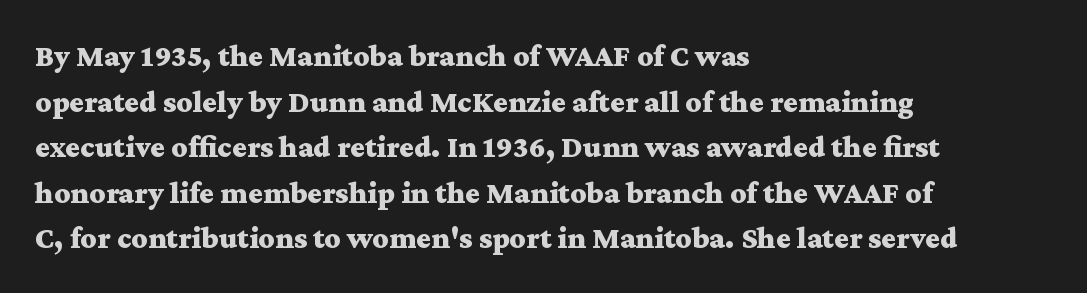
Q: Is the text bold? A: Yes.
Q: Is the text italic (slanted)? A: No, it is upright.
Q: Is the typeface a serif or a sans-serif typeface? A: Serif.
Q: Is the text underlined? A: No.
Q: How is the paragraph aligned? A: Left-aligned.
Q: Is the spacing between letters normal or unusually wide? A: Normal.
Q: Is the spacing between lines tight, normal or loose? A: Normal.
Q: Width (condensed, normal, or wide)? A: Wide.
Q: Stroke contrast? A: Medium.
Q: x-height? A: Medium.
Q: Monospaced? A: No.
